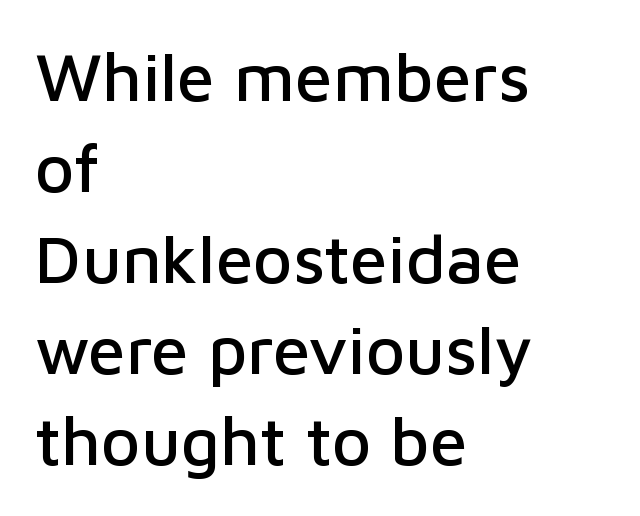
Q: Is the text italic (slanted)? A: No, it is upright.
Q: Is the typeface a serif or a sans-serif typeface? A: Sans-serif.
Q: Is the text underlined? A: No.
Q: How is the paragraph aligned? A: Left-aligned.
Q: Is the spacing between letters normal or unusually wide? A: Normal.
Q: Is the spacing between lines tight, normal or loose? A: Normal.
Q: Width (condensed, normal, or wide)? A: Normal.
Q: Stroke contrast? A: Low.
Q: x-height? A: Medium.
Q: Monospaced? A: No.
